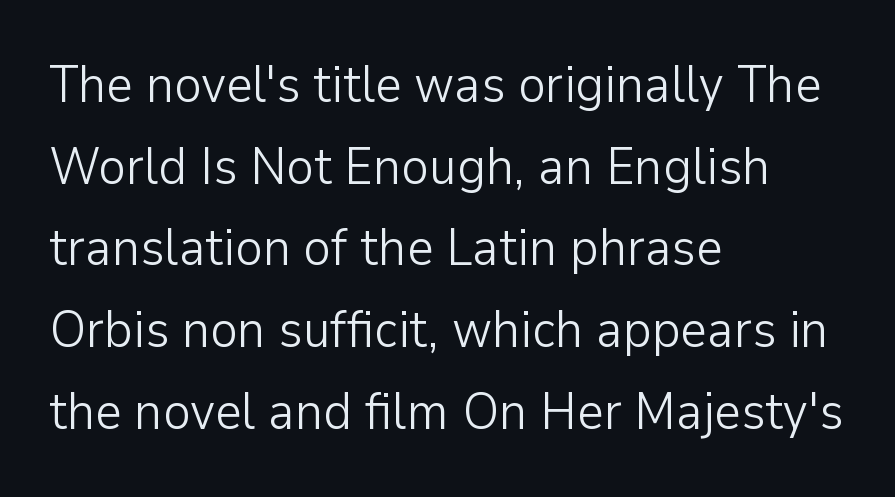
The image shows 52 px light sans-serif type, upright; set left-aligned, normal line spacing (1.57x), normal letter spacing, not underlined; low stroke contrast and a medium x-height.
